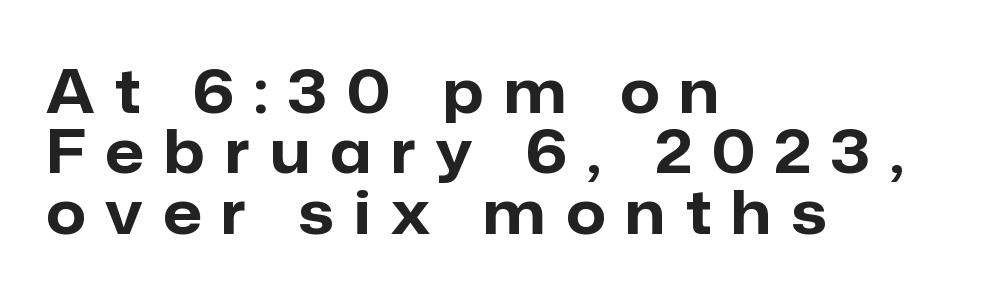
{"serif": "no", "italic": "no", "bold": "yes", "weight": "bold", "width": "normal", "stroke_contrast": "low", "x_height": "medium", "monospaced": "no", "underline": "no", "align": "left", "line_spacing": "tight", "line_spacing_ratio": 0.99, "letter_spacing": "wide", "letter_spacing_em": 0.33, "glyph_px": 61}
